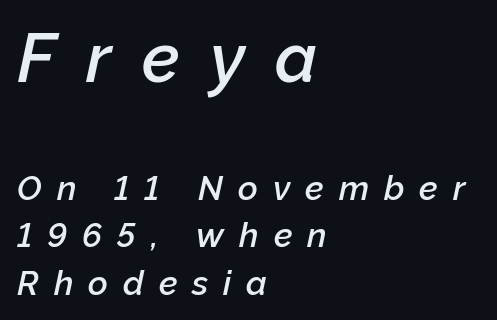
Leading matches the norm, producing a regular column. Yep, that's italic — everything's leaning. These two chunks differ in scale, with the top chunk taking the larger measure. The passage shown is semibold, sitting just below true bold. Horizontal alignment here is leftward, the default for most running prose.
